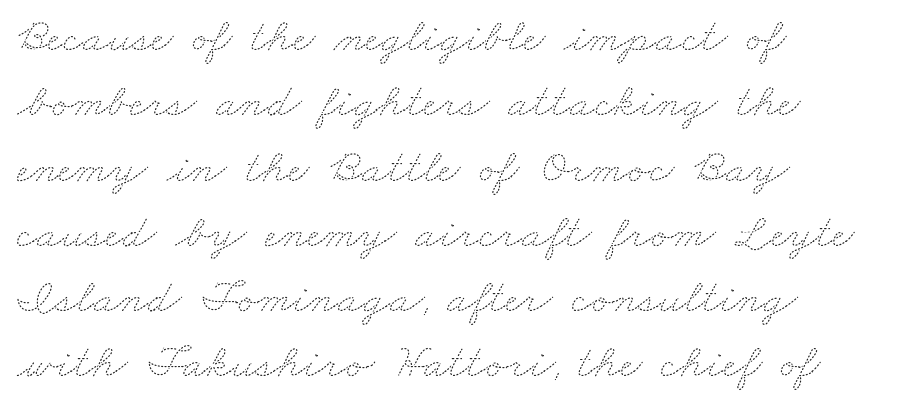
{"bold": "no", "weight": "thin", "width": "wide", "stroke_contrast": "medium", "x_height": "small", "monospaced": "no", "underline": "no", "align": "left", "line_spacing": "normal", "line_spacing_ratio": 1.36, "letter_spacing": "normal", "letter_spacing_em": 0.0, "glyph_px": 48}
